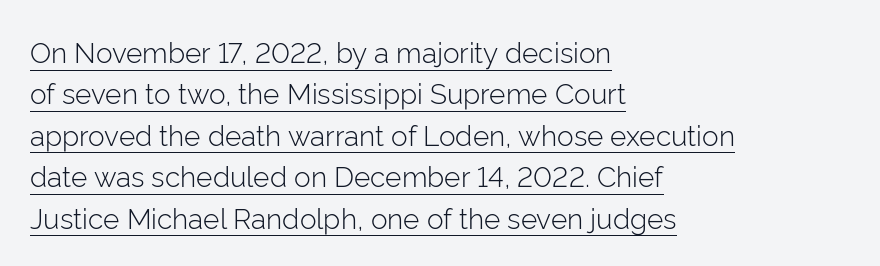
The image shows 28 px light sans-serif type, upright; set left-aligned, normal line spacing (1.48x), normal letter spacing, underlined; low stroke contrast and a medium x-height.
